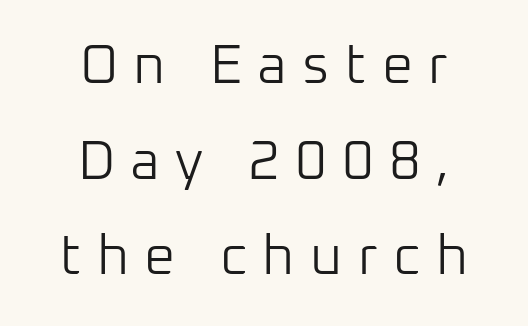
Q: Is the text bold? A: No.
Q: Is the text italic (slanted)? A: No, it is upright.
Q: Is the typeface a serif or a sans-serif typeface? A: Sans-serif.
Q: Is the text underlined? A: No.
Q: How is the paragraph aligned? A: Centered.
Q: Is the spacing between letters normal or unusually wide? A: Unusually wide.
Q: Width (condensed, normal, or wide)? A: Normal.
Q: Stroke contrast? A: Low.
Q: x-height? A: Medium.
Q: Monospaced? A: No.
